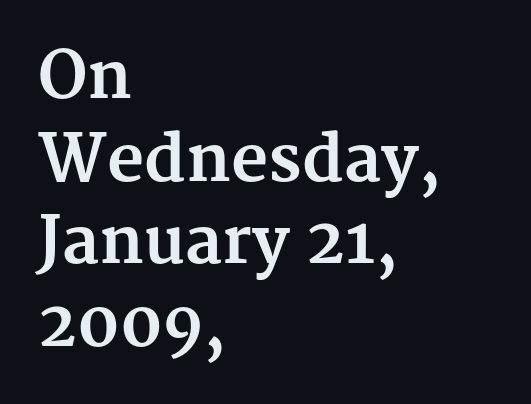
{"serif": "yes", "italic": "no", "bold": "yes", "weight": "bold", "width": "normal", "stroke_contrast": "medium", "x_height": "medium", "monospaced": "no", "underline": "no", "align": "left", "line_spacing": "normal", "line_spacing_ratio": 1.29, "letter_spacing": "normal", "letter_spacing_em": 0.0, "glyph_px": 64}
